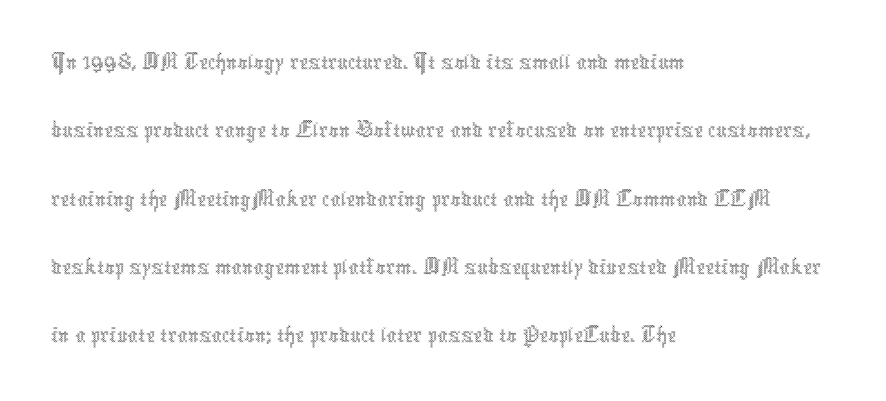
{"italic": "no", "bold": "no", "weight": "thin", "width": "condensed", "x_height": "medium", "monospaced": "no", "underline": "no", "align": "left", "line_spacing": "normal", "line_spacing_ratio": 1.34, "letter_spacing": "normal", "letter_spacing_em": 0.0, "glyph_px": 51}
